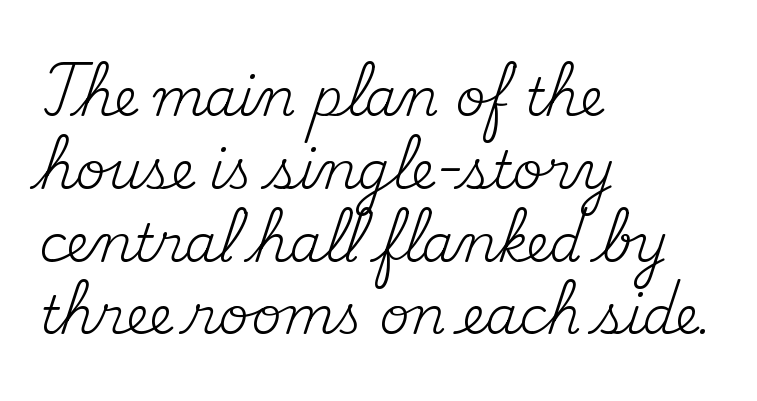
{"serif": "yes", "bold": "no", "weight": "regular", "width": "normal", "stroke_contrast": "medium", "x_height": "small", "monospaced": "no", "underline": "no", "align": "left", "line_spacing": "normal", "line_spacing_ratio": 1.4, "letter_spacing": "normal", "letter_spacing_em": 0.0, "glyph_px": 52}
